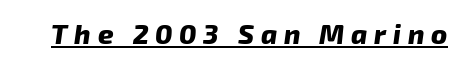
{"italic": "yes", "lean": "right", "slant_degrees": 8, "bold": "yes", "underline": "yes", "letter_spacing": "wide", "letter_spacing_em": 0.25, "glyph_px": 27}
